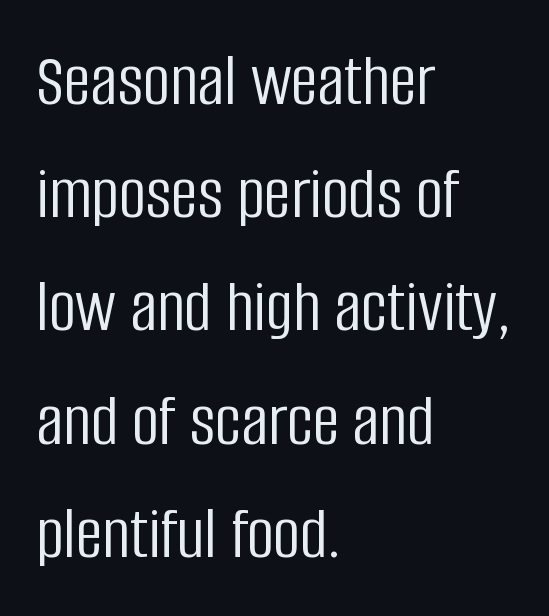
{"serif": "no", "italic": "no", "bold": "no", "weight": "light", "width": "condensed", "stroke_contrast": "low", "x_height": "large", "monospaced": "no", "underline": "no", "align": "left", "line_spacing": "normal", "line_spacing_ratio": 1.51, "letter_spacing": "normal", "letter_spacing_em": 0.0, "glyph_px": 75}
